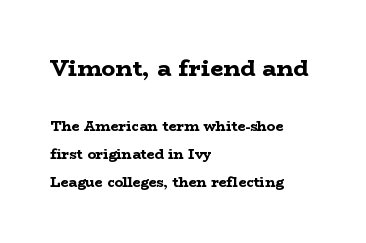
The area under the type is left untouched. Compared with typical paragraphs, the rows here are farther apart. The lettering holds an erect, upright posture throughout. The lines are quadded left. Is the letter spacing exaggerated? No — it looks like the ordinary default. Caption: upper text group enlarged, lower text group reduced.
